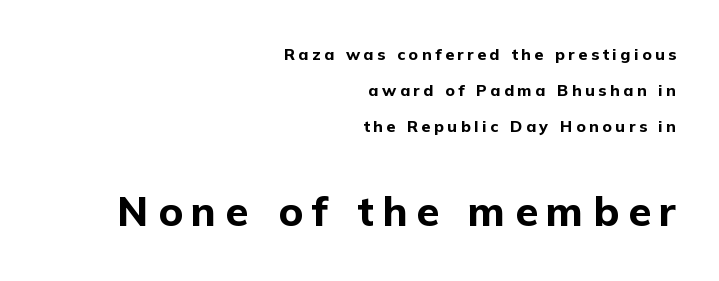
Whoever set this made the second block the dominant, larger element. Is the block centered? No — it sits flush against the right margin. Any mark beneath the type? The region is blank. This is the regular roman posture of the typeface.
